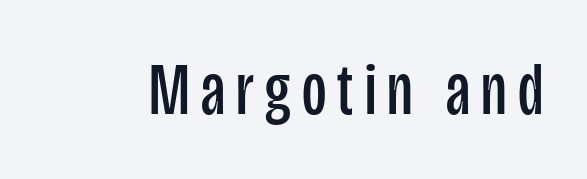
{"serif": "no", "italic": "no", "bold": "no", "weight": "regular", "width": "condensed", "stroke_contrast": "low", "x_height": "large", "monospaced": "no", "underline": "no", "glyph_px": 75}
